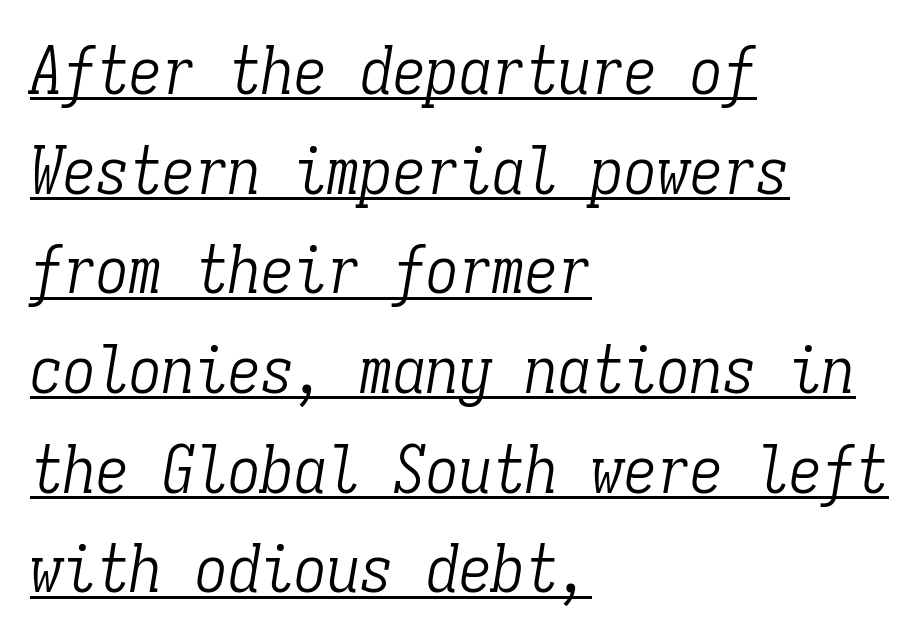
Q: Is the text bold? A: No.
Q: Is the text italic (slanted)? A: Yes, it leans right by about 9 degrees.
Q: Is the typeface a serif or a sans-serif typeface? A: Serif.
Q: Is the text underlined? A: Yes.
Q: How is the paragraph aligned? A: Left-aligned.
Q: Is the spacing between letters normal or unusually wide? A: Normal.
Q: Is the spacing between lines tight, normal or loose? A: Normal.
Q: Width (condensed, normal, or wide)? A: Condensed.
Q: Stroke contrast? A: Low.
Q: x-height? A: Medium.
Q: Monospaced? A: Yes.
